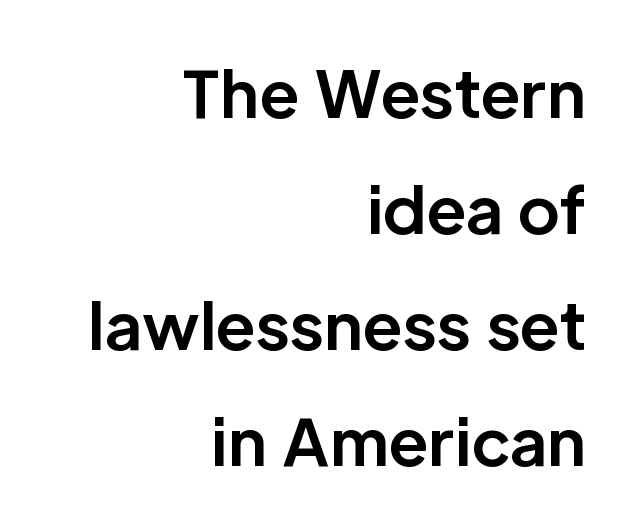
{"serif": "no", "italic": "no", "bold": "yes", "weight": "bold", "width": "normal", "stroke_contrast": "low", "x_height": "medium", "monospaced": "no", "underline": "no", "align": "right", "line_spacing_ratio": 1.81, "letter_spacing": "normal", "letter_spacing_em": 0.0, "glyph_px": 64}
